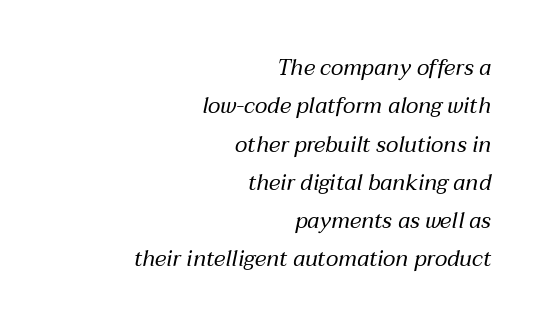
Q: Is the text bold? A: No.
Q: Is the text italic (slanted)? A: Yes, it leans right by about 12 degrees.
Q: Is the text underlined? A: No.
Q: How is the paragraph aligned? A: Right-aligned.
Q: Is the spacing between letters normal or unusually wide? A: Normal.
